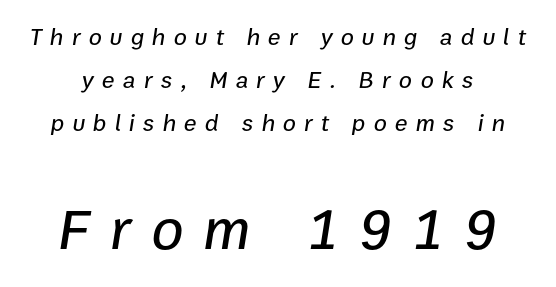
Q: Is the text italic (slanted)? A: Yes, it leans right by about 9 degrees.
Q: Is the text underlined? A: No.
Q: Is the spacing between letters normal or unusually wide? A: Unusually wide.
Q: Which block of text is set in a larger size, the first (top) or the second (bottom)? A: The second (bottom) one.
Q: Width (condensed, normal, or wide)? A: Normal.
Q: Stroke contrast? A: Low.
Q: x-height? A: Medium.
Q: Monospaced? A: No.
